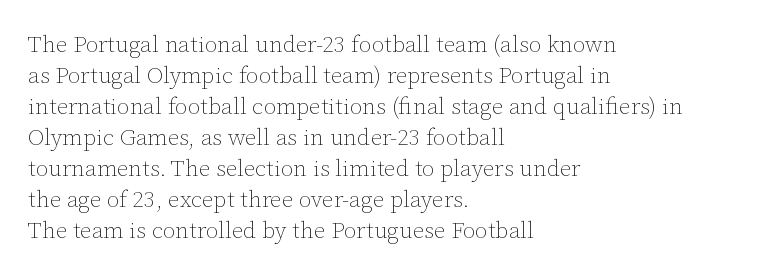
{"italic": "no", "bold": "no", "underline": "no", "align": "left", "line_spacing": "normal", "line_spacing_ratio": 1.35, "letter_spacing": "normal", "letter_spacing_em": 0.0, "glyph_px": 23}
